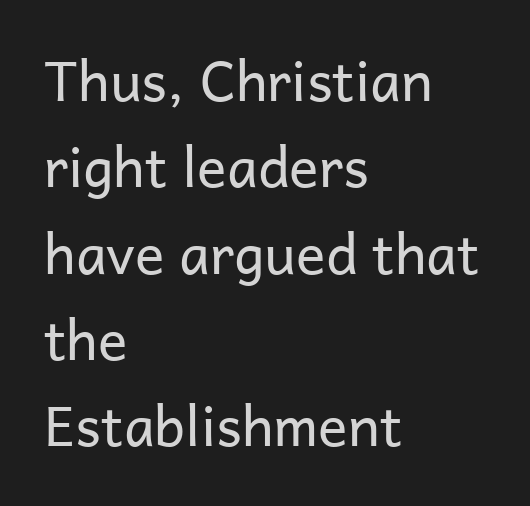
Each line starts at the same left margin while the right side varies. The glyphs are unaccompanied by any horizontal stroke below them. Rows of type keep a routine distance in the vertical direction. Serif or sans? Sans — the stroke terminals are bare.
